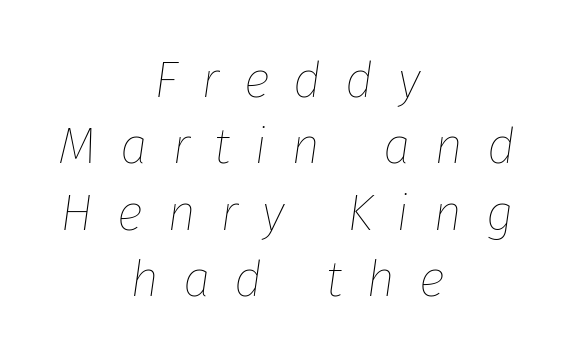
{"italic": "yes", "lean": "right", "slant_degrees": 8, "bold": "no", "weight": "thin", "width": "normal", "stroke_contrast": "low", "x_height": "medium", "monospaced": "no", "underline": "no", "align": "center", "line_spacing": "normal", "line_spacing_ratio": 1.33, "letter_spacing": "wide", "letter_spacing_em": 0.48, "glyph_px": 50}
